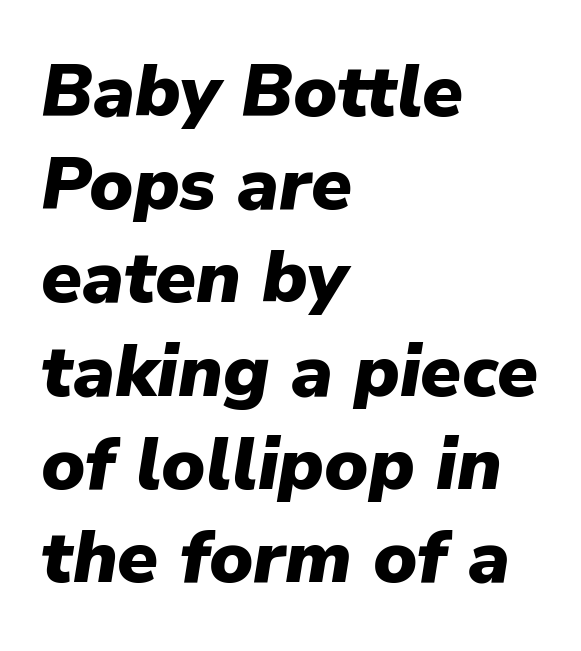
{"italic": "yes", "lean": "right", "slant_degrees": 9, "bold": "yes", "weight": "heavy", "width": "normal", "stroke_contrast": "low", "x_height": "medium", "monospaced": "no", "underline": "no", "align": "left", "line_spacing": "normal", "line_spacing_ratio": 1.26, "letter_spacing": "normal", "letter_spacing_em": 0.0, "glyph_px": 74}
